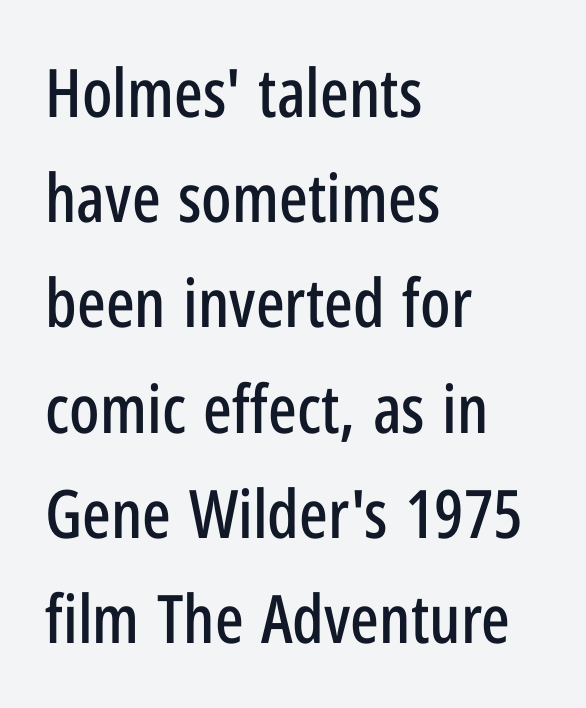
The image shows 67 px condensed sans-serif type, upright; set left-aligned, normal line spacing (1.57x), normal letter spacing, not underlined; low stroke contrast and a medium x-height.
